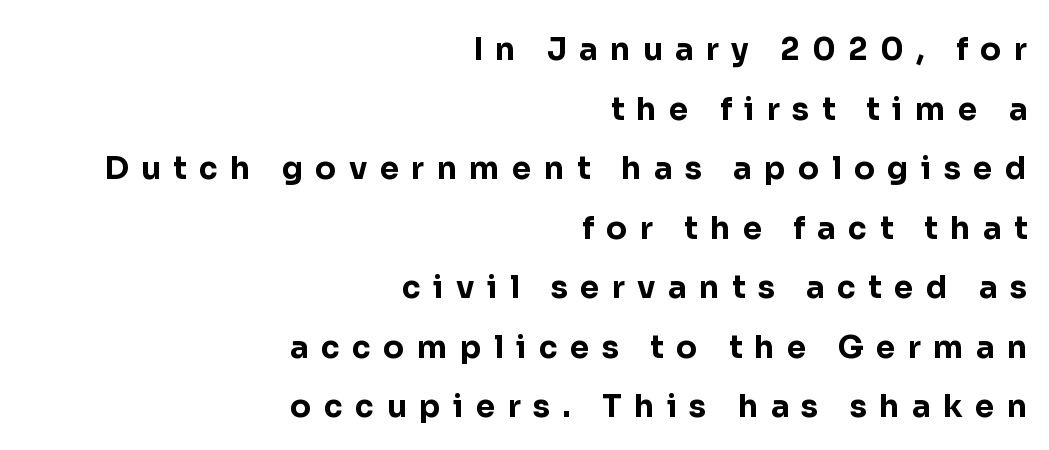
Q: Is the text bold? A: Yes.
Q: Is the text italic (slanted)? A: No, it is upright.
Q: Is the typeface a serif or a sans-serif typeface? A: Sans-serif.
Q: Is the text underlined? A: No.
Q: How is the paragraph aligned? A: Right-aligned.
Q: Is the spacing between letters normal or unusually wide? A: Unusually wide.
Q: Is the spacing between lines tight, normal or loose? A: Loose.
Q: Width (condensed, normal, or wide)? A: Normal.
Q: Stroke contrast? A: Low.
Q: x-height? A: Medium.
Q: Monospaced? A: No.
